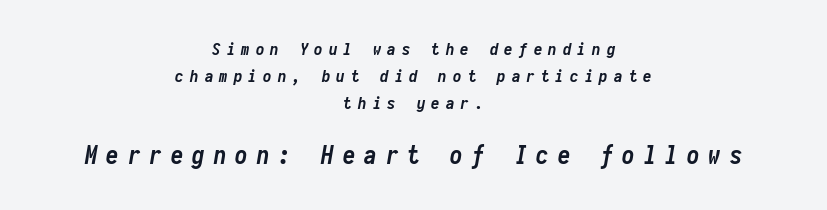
Q: Is the text bold? A: Yes.
Q: Is the text italic (slanted)? A: Yes, it leans right by about 10 degrees.
Q: Is the text underlined? A: No.
Q: How is the paragraph aligned? A: Centered.
Q: Is the spacing between letters normal or unusually wide? A: Unusually wide.
Q: Is the spacing between lines tight, normal or loose? A: Normal.
Q: Which block of text is set in a larger size, the first (top) or the second (bottom)? A: The second (bottom) one.
